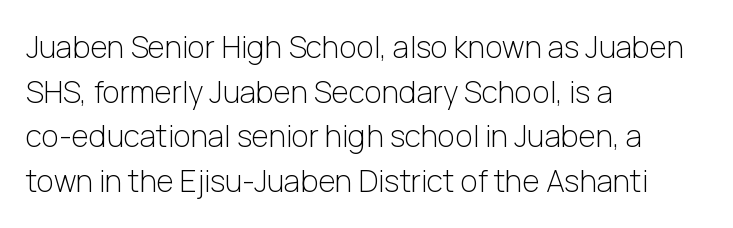
Q: Is the text bold? A: No.
Q: Is the text italic (slanted)? A: No, it is upright.
Q: Is the typeface a serif or a sans-serif typeface? A: Sans-serif.
Q: Is the text underlined? A: No.
Q: How is the paragraph aligned? A: Left-aligned.
Q: Is the spacing between letters normal or unusually wide? A: Normal.
Q: Is the spacing between lines tight, normal or loose? A: Normal.
Q: Width (condensed, normal, or wide)? A: Normal.
Q: Stroke contrast? A: Low.
Q: x-height? A: Medium.
Q: Monospaced? A: No.
